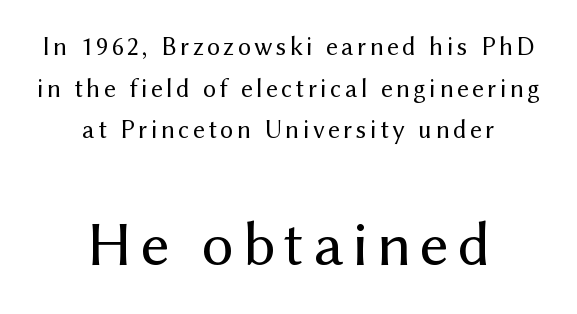
Q: Is the text bold? A: No.
Q: Is the text italic (slanted)? A: No, it is upright.
Q: Is the typeface a serif or a sans-serif typeface? A: Sans-serif.
Q: Is the text underlined? A: No.
Q: How is the paragraph aligned? A: Centered.
Q: Is the spacing between lines tight, normal or loose? A: Normal.
Q: Which block of text is set in a larger size, the first (top) or the second (bottom)? A: The second (bottom) one.
Q: Width (condensed, normal, or wide)? A: Normal.
Q: Stroke contrast? A: Medium.
Q: x-height? A: Medium.
Q: Monospaced? A: No.
